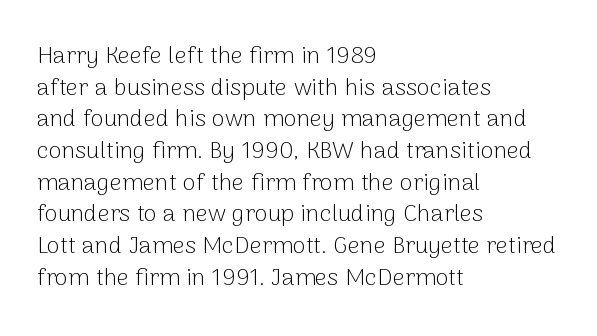
Leftover space on each line is placed entirely after the last word. The typesetting does not lean heavy: it is not bold. Honestly, the letter spacing is just normal — you wouldn't notice it. Underline: absent. If you drew a line through each stem, it would be perfectly vertical.
